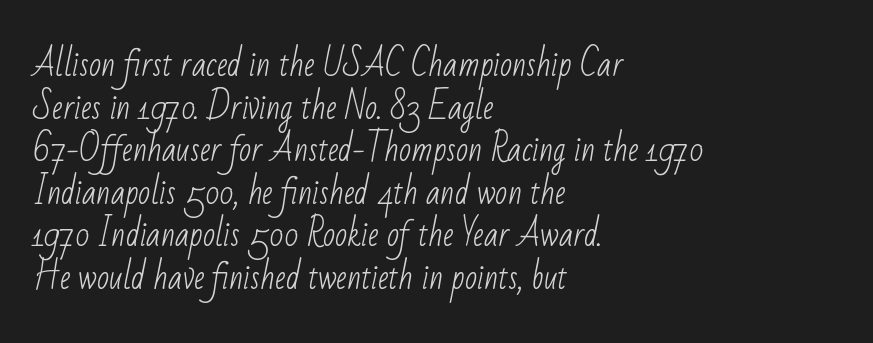
The characters display no serif detailing; their extremities are plain. Unbolded letterforms with no extra heft. Students, note that the glyphs here touch the page at normal intervals. Spacing verdict: proportional, widths tailored to each character. Honestly, the row spacing looks completely unremarkable.
